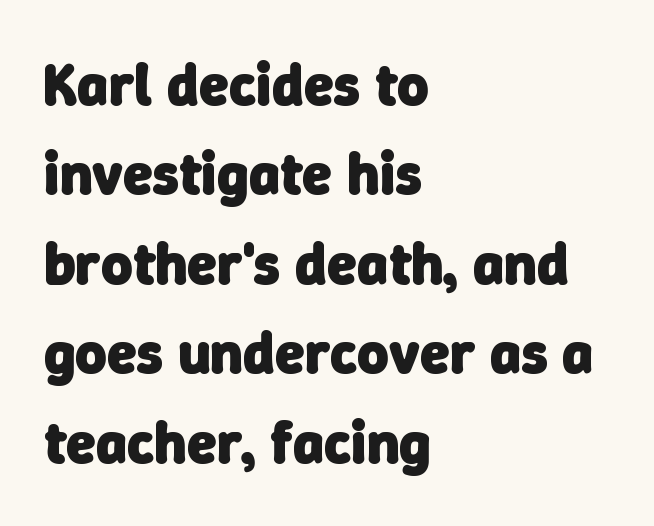
{"serif": "no", "bold": "yes", "weight": "heavy", "width": "normal", "stroke_contrast": "low", "x_height": "medium", "monospaced": "no", "underline": "no", "align": "left", "line_spacing": "normal", "line_spacing_ratio": 1.49, "letter_spacing": "normal", "letter_spacing_em": 0.0, "glyph_px": 60}
